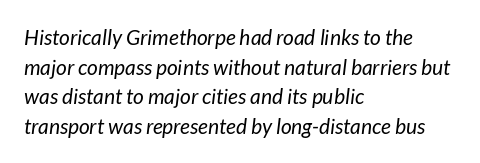
Q: Is the text bold? A: No.
Q: Is the text italic (slanted)? A: Yes, it leans right by about 7 degrees.
Q: Is the text underlined? A: No.
Q: How is the paragraph aligned? A: Left-aligned.
Q: Is the spacing between letters normal or unusually wide? A: Normal.
Q: Is the spacing between lines tight, normal or loose? A: Normal.
